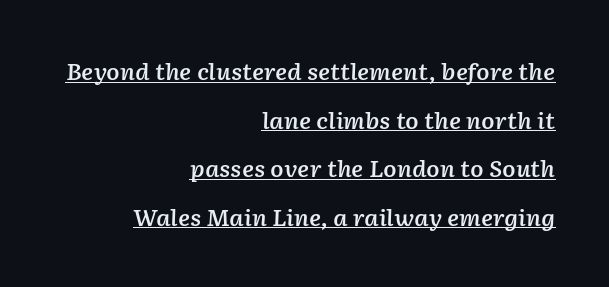
The image shows 22 px text type, italic (leaning right); set right-aligned, loose line spacing (2.21x), normal letter spacing, underlined.
